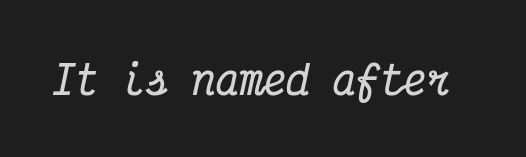
Q: Is the text bold? A: Yes.
Q: Is the text italic (slanted)? A: Yes, it leans right by about 12 degrees.
Q: Is the typeface a serif or a sans-serif typeface? A: Serif.
Q: Is the text underlined? A: No.
Q: Is the spacing between letters normal or unusually wide? A: Normal.
Q: Width (condensed, normal, or wide)? A: Condensed.
Q: Stroke contrast? A: Medium.
Q: x-height? A: Medium.
Q: Monospaced? A: Yes.
